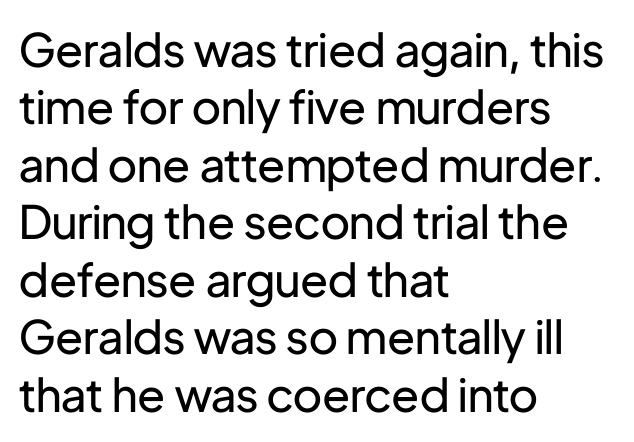
Q: Is the text bold? A: No.
Q: Is the text italic (slanted)? A: No, it is upright.
Q: Is the typeface a serif or a sans-serif typeface? A: Sans-serif.
Q: Is the text underlined? A: No.
Q: How is the paragraph aligned? A: Left-aligned.
Q: Is the spacing between letters normal or unusually wide? A: Normal.
Q: Is the spacing between lines tight, normal or loose? A: Normal.
Q: Width (condensed, normal, or wide)? A: Normal.
Q: Stroke contrast? A: Low.
Q: x-height? A: Medium.
Q: Monospaced? A: No.
